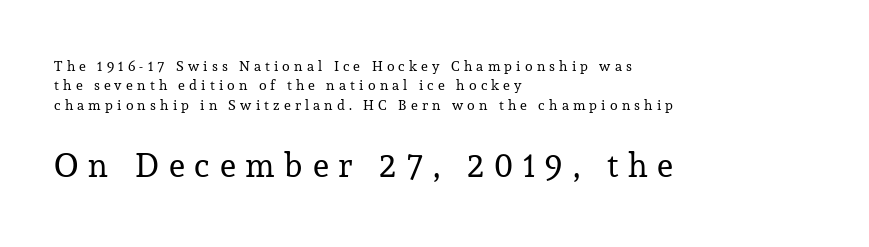
The image shows 33 px regular-weight serif type, upright; set left-aligned, normal line spacing (1.38x), unusually wide letter spacing (+0.3 em), not underlined; the second (bottom) block is 2.36x larger; low stroke contrast and a medium x-height.
